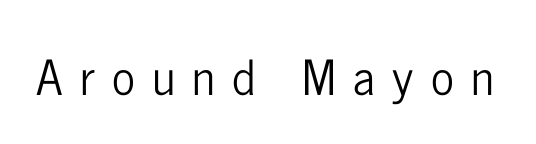
The image shows 48 px condensed sans-serif type, upright; set unusually wide letter spacing (+0.36 em), not underlined; low stroke contrast and a medium x-height.
